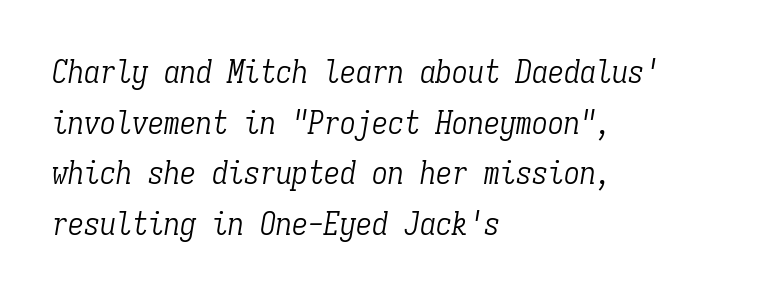
Lines of text with bare space underneath. Short note: letters normally spaced. Every row of glyphs begins at an identical x-position on the left. The type family on display is of the serif kind. The specimen reads as italic at a glance. No letter is thick-stroked: the sample isn't bold.
